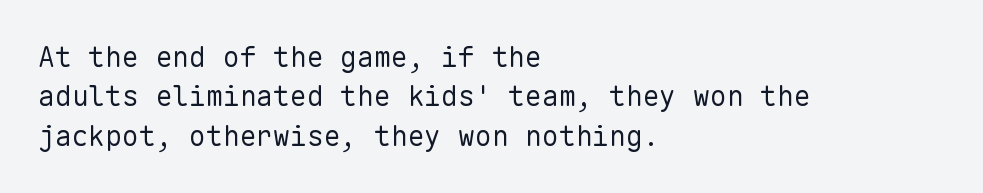
The image shows 28 px regular-weight sans-serif type, upright, monospaced; set left-aligned, normal line spacing (1.41x), normal letter spacing, not underlined; low stroke contrast and a medium x-height.
